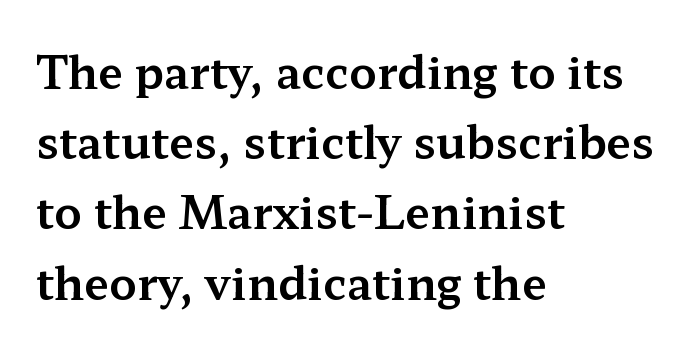
{"serif": "yes", "italic": "no", "width": "wide", "stroke_contrast": "medium", "x_height": "medium", "monospaced": "no", "underline": "no", "align": "left", "line_spacing": "normal", "line_spacing_ratio": 1.56, "letter_spacing": "normal", "letter_spacing_em": 0.0, "glyph_px": 45}
